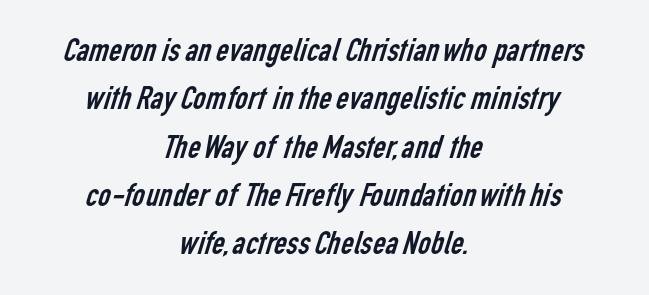
The image shows 35 px regular-weight, condensed sans-serif type; set centered, normal line spacing (1.38x), normal letter spacing, not underlined; low stroke contrast and a medium x-height.
